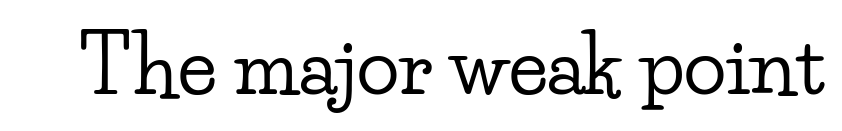
Q: Is the text italic (slanted)? A: No, it is upright.
Q: Is the typeface a serif or a sans-serif typeface? A: Serif.
Q: Is the text underlined? A: No.
Q: Is the spacing between letters normal or unusually wide? A: Normal.
Q: Width (condensed, normal, or wide)? A: Wide.
Q: Stroke contrast? A: Low.
Q: x-height? A: Small.
Q: Monospaced? A: No.
